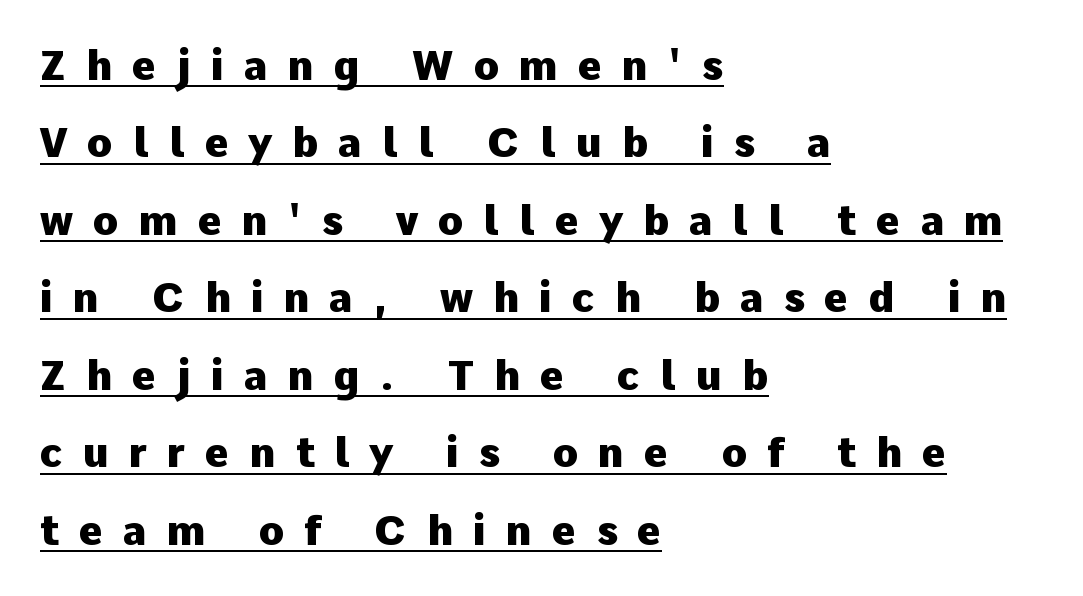
The image shows 41 px heavy sans-serif type, upright; set left-aligned, line spacing 1.89x, unusually wide letter spacing (+0.49 em), underlined; low stroke contrast and a medium x-height.
